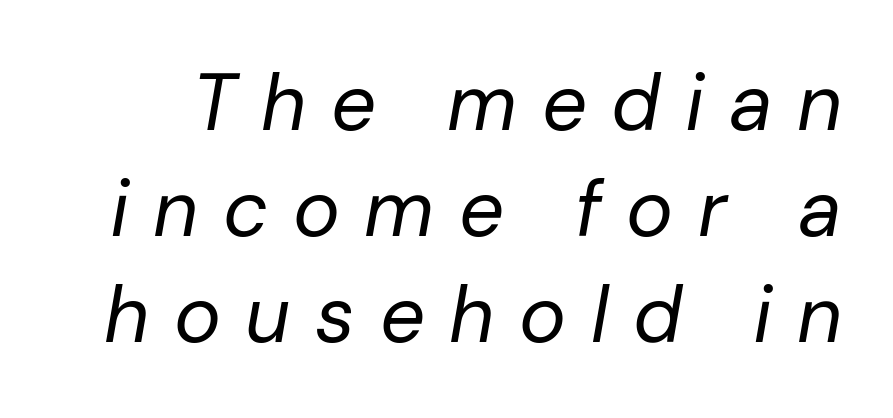
This reads as an unemphasized weight, regular at the heaviest. Just letters on the line, the space beneath them empty. The rendering applies a slant to the glyphs. Students, note that the glyphs here are deliberately spaced far apart. Each letter keeps its own natural width here, so spacing adapts to shape. The designer left line spacing at the default.
